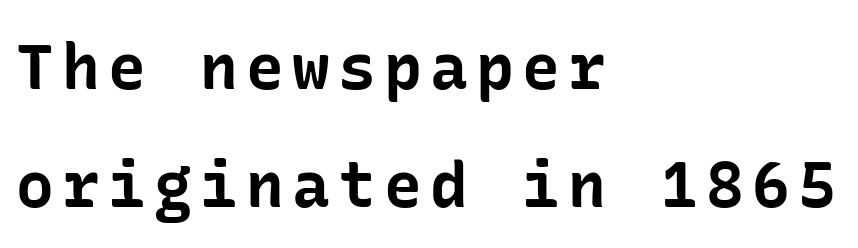
{"serif": "no", "italic": "no", "bold": "yes", "weight": "bold", "width": "normal", "stroke_contrast": "low", "x_height": "medium", "underline": "no", "align": "left", "line_spacing_ratio": 1.87, "glyph_px": 63}
